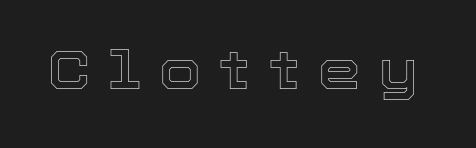
{"italic": "no", "width": "normal", "x_height": "medium", "monospaced": "no", "underline": "no", "letter_spacing": "wide", "letter_spacing_em": 0.34, "glyph_px": 54}
